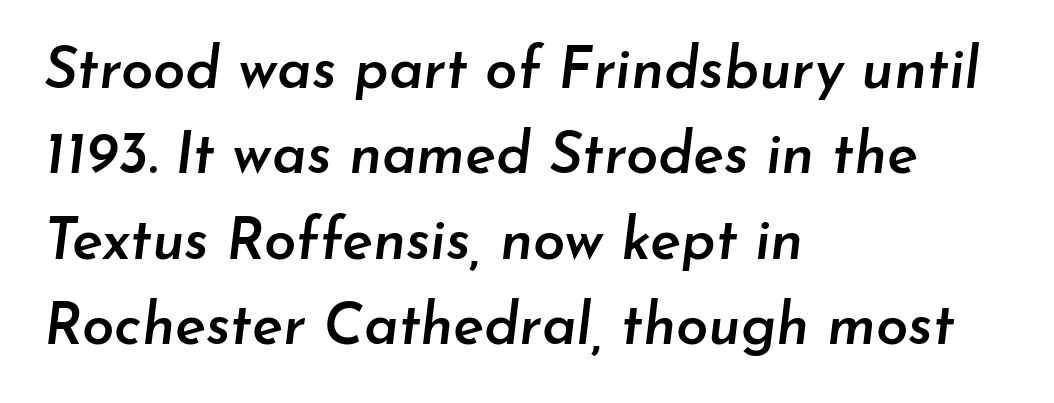
The image shows 58 px semibold type, italic (leaning right); set left-aligned, normal line spacing (1.47x), normal letter spacing, not underlined; low stroke contrast and a small x-height.
